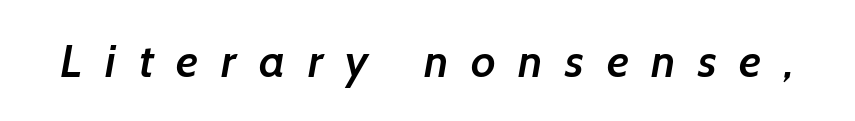
{"serif": "no", "bold": "semi", "weight": "semibold", "width": "normal", "stroke_contrast": "low", "x_height": "medium", "monospaced": "no", "underline": "no", "letter_spacing": "wide", "letter_spacing_em": 0.49, "glyph_px": 46}
